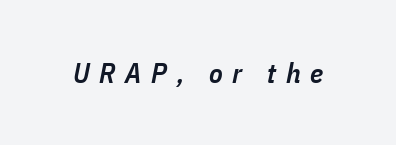
The image shows 28 px semibold, condensed type, italic (leaning right); set unusually wide letter spacing (+0.34 em), not underlined; low stroke contrast and a medium x-height.
